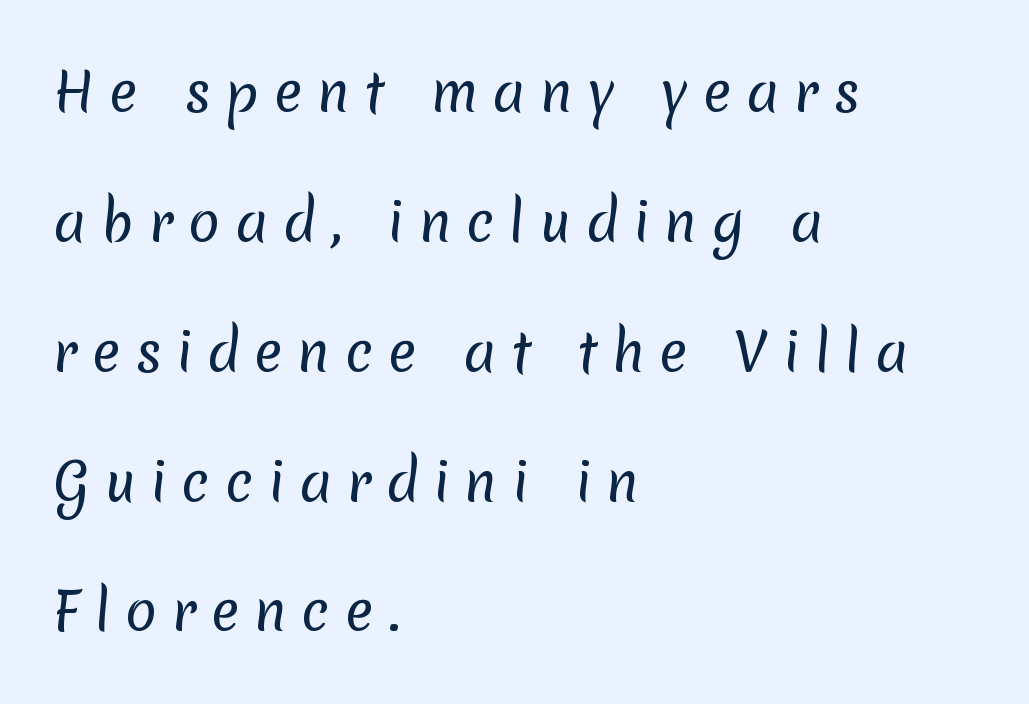
Q: Is the text bold? A: No.
Q: Is the typeface a serif or a sans-serif typeface? A: Sans-serif.
Q: Is the text underlined? A: No.
Q: How is the paragraph aligned? A: Left-aligned.
Q: Is the spacing between letters normal or unusually wide? A: Unusually wide.
Q: Is the spacing between lines tight, normal or loose? A: Loose.
Q: Width (condensed, normal, or wide)? A: Normal.
Q: Stroke contrast? A: Low.
Q: x-height? A: Medium.
Q: Monospaced? A: No.
